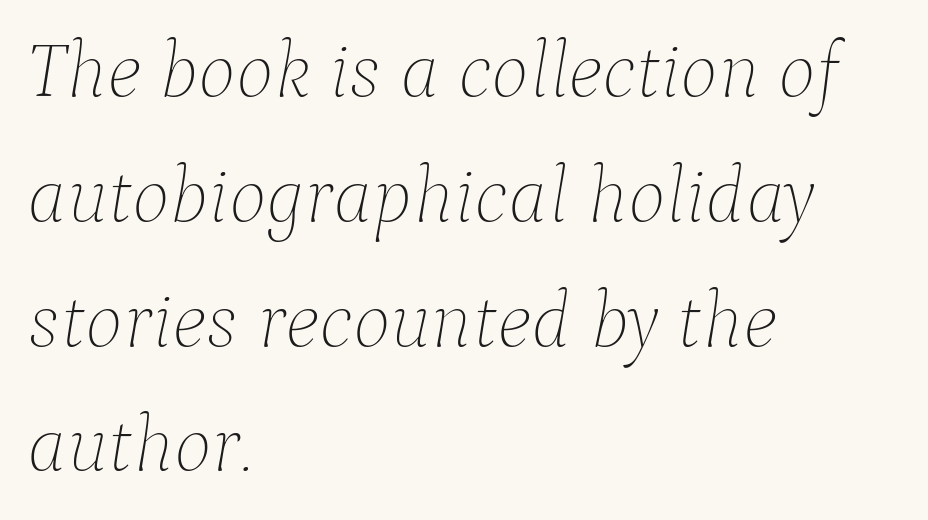
{"italic": "yes", "lean": "right", "slant_degrees": 9, "bold": "no", "weight": "thin", "width": "normal", "stroke_contrast": "low", "x_height": "medium", "monospaced": "no", "underline": "no", "align": "left", "line_spacing": "normal", "line_spacing_ratio": 1.56, "letter_spacing": "normal", "letter_spacing_em": 0.0, "glyph_px": 80}
